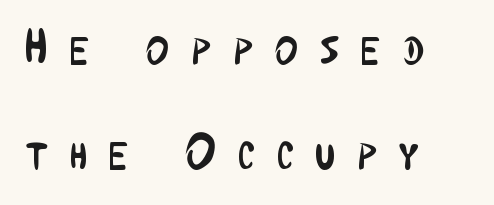
{"serif": "no", "italic": "no", "bold": "no", "weight": "regular", "width": "condensed", "stroke_contrast": "low", "x_height": "medium", "monospaced": "no", "underline": "no", "align": "left", "line_spacing": "loose", "line_spacing_ratio": 2.14, "letter_spacing": "wide", "letter_spacing_em": 0.45, "glyph_px": 49}
